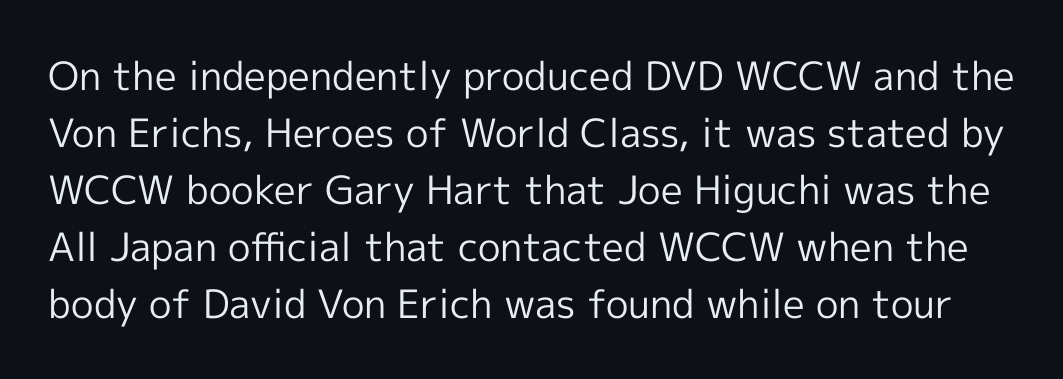
{"serif": "no", "italic": "no", "bold": "no", "weight": "regular", "width": "normal", "x_height": "medium", "monospaced": "no", "underline": "no", "line_spacing": "normal", "line_spacing_ratio": 1.46, "letter_spacing": "normal", "letter_spacing_em": 0.0, "glyph_px": 39}
